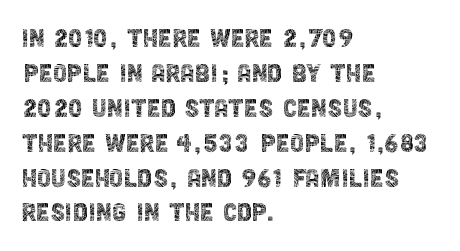
The image shows 32 px thin, condensed sans-serif type, upright; set left-aligned, tight line spacing (1.09x), normal letter spacing, not underlined; a large x-height.
